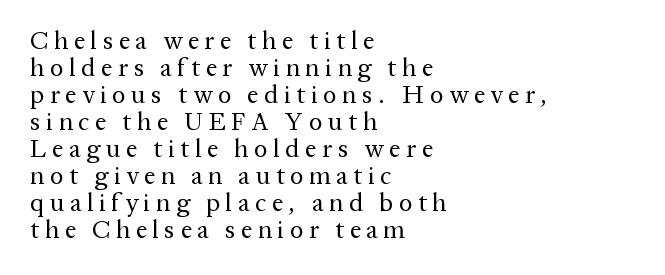
The image shows 25 px text type, upright; set left-aligned, tight line spacing (1.08x), unusually wide letter spacing (+0.23 em), not underlined.
